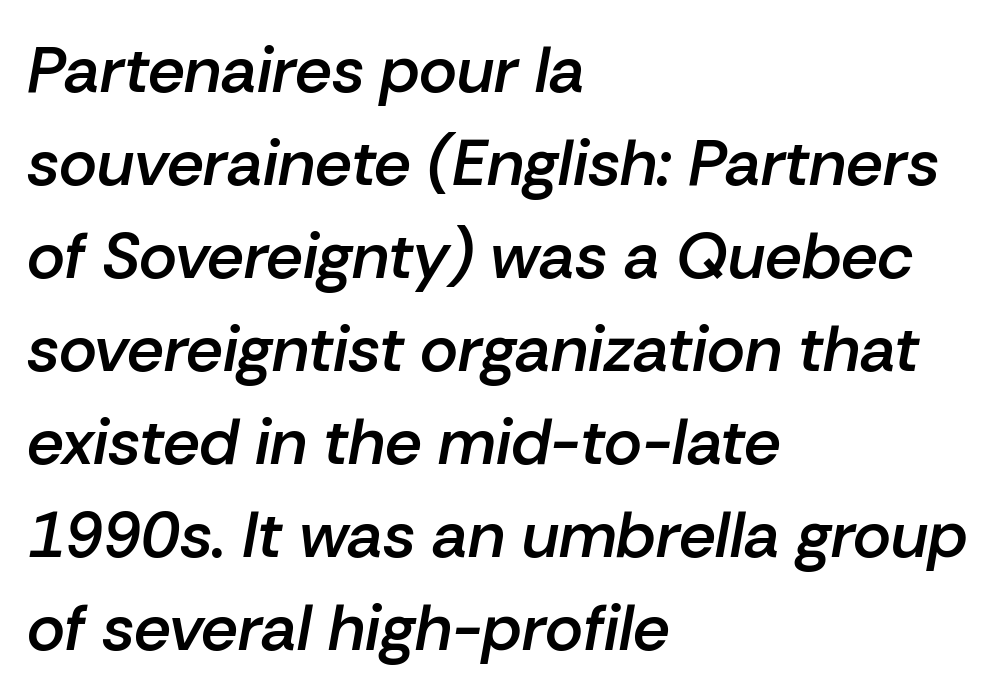
{"italic": "yes", "lean": "right", "slant_degrees": 10, "bold": "semi", "weight": "semibold", "width": "normal", "stroke_contrast": "low", "x_height": "medium", "monospaced": "no", "underline": "no", "align": "left", "line_spacing": "normal", "line_spacing_ratio": 1.43, "letter_spacing": "normal", "letter_spacing_em": 0.0, "glyph_px": 65}
